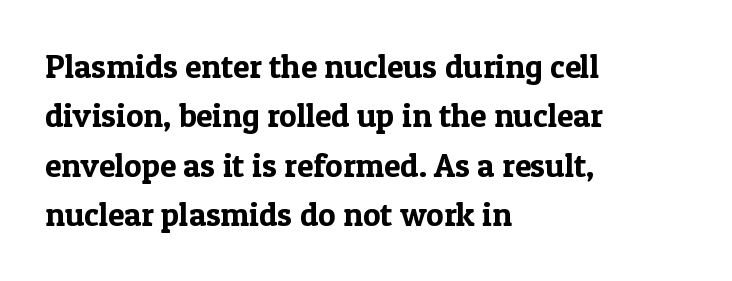
{"serif": "yes", "italic": "no", "width": "normal", "x_height": "medium", "monospaced": "no", "underline": "no", "align": "left", "line_spacing": "normal", "line_spacing_ratio": 1.5, "letter_spacing": "normal", "letter_spacing_em": 0.0, "glyph_px": 33}
